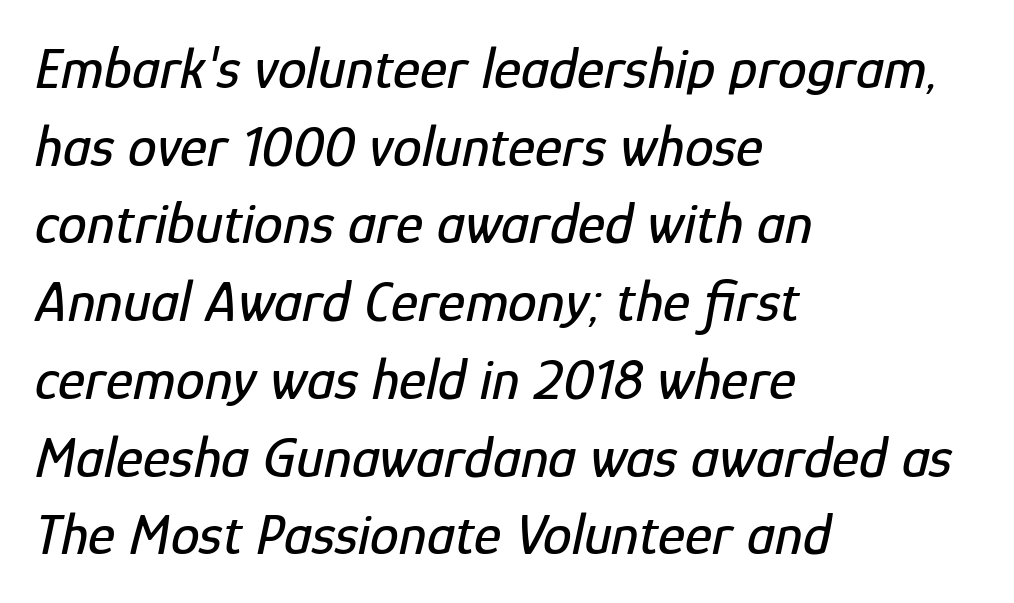
All the whitespace from short lines collects on the right. Nobody touched the tracking dial on this one. The rendering applies a slant to the glyphs. Spacing verdict: proportional, widths tailored to each character.
